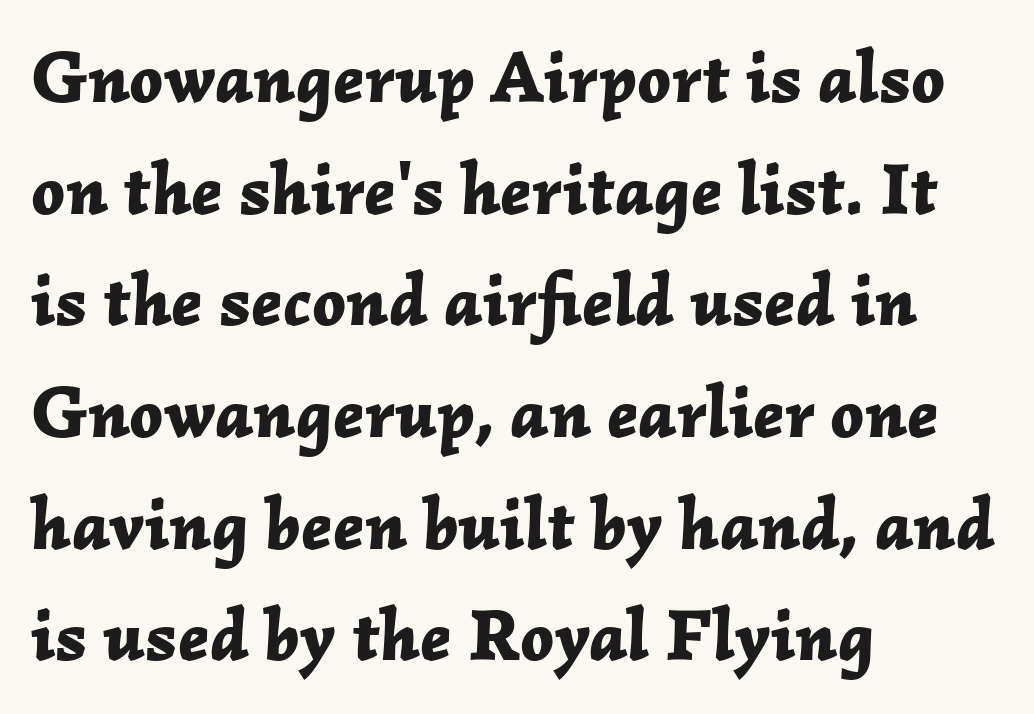
The image shows 73 px bold type, italic (leaning right); set left-aligned, normal line spacing (1.53x), normal letter spacing, not underlined; low stroke contrast and a medium x-height.
